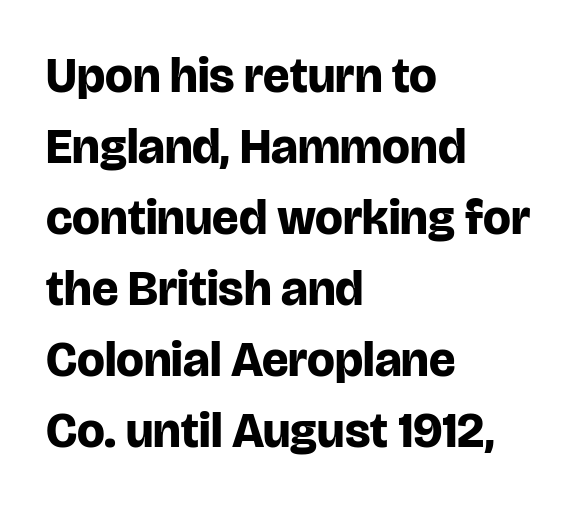
Q: Is the text bold? A: Yes.
Q: Is the text italic (slanted)? A: No, it is upright.
Q: Is the typeface a serif or a sans-serif typeface? A: Sans-serif.
Q: Is the text underlined? A: No.
Q: How is the paragraph aligned? A: Left-aligned.
Q: Is the spacing between letters normal or unusually wide? A: Normal.
Q: Is the spacing between lines tight, normal or loose? A: Normal.
Q: Width (condensed, normal, or wide)? A: Normal.
Q: Stroke contrast? A: Low.
Q: x-height? A: Large.
Q: Monospaced? A: No.
